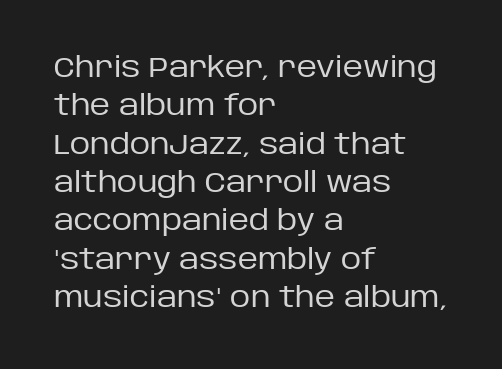
You could not count columns in this text — the font is proportionally spaced. Is the letter spacing exaggerated? No — it looks like the ordinary default. Nobody drew a line under any word here. If you measured baseline to baseline, you'd find a middling distance. Observe the absence of serifs on each vertical stroke in this sample. No italicization has been applied; the sample stays upright.
